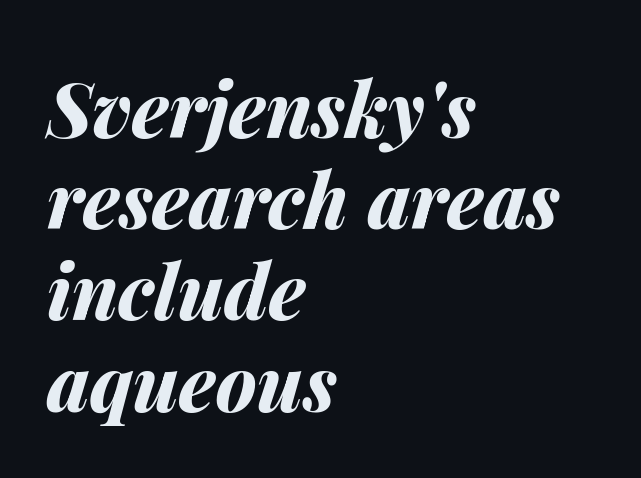
The image shows 76 px bold type, italic (leaning right); set left-aligned, line spacing 1.2x, normal letter spacing, not underlined; medium stroke contrast and a medium x-height.
